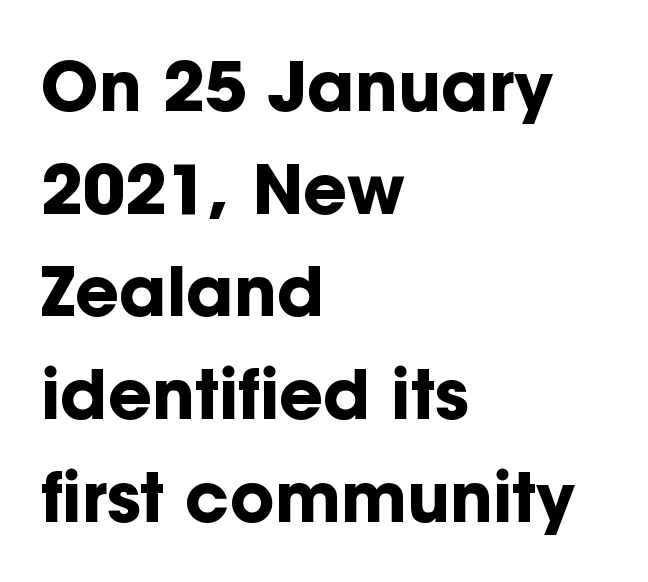
If you drew a line through each stem, it would be perfectly vertical. Descenders are the only things crossing below the line. Short note: letters normally spaced. The strokes are fattened all the way to bold.
